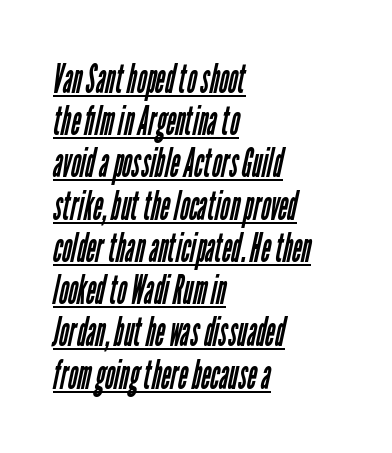
Q: Is the text bold? A: No.
Q: Is the typeface a serif or a sans-serif typeface? A: Sans-serif.
Q: Is the text underlined? A: Yes.
Q: How is the paragraph aligned? A: Left-aligned.
Q: Is the spacing between letters normal or unusually wide? A: Normal.
Q: Is the spacing between lines tight, normal or loose? A: Tight.
Q: Width (condensed, normal, or wide)? A: Condensed.
Q: Stroke contrast? A: Low.
Q: x-height? A: Medium.
Q: Monospaced? A: No.
